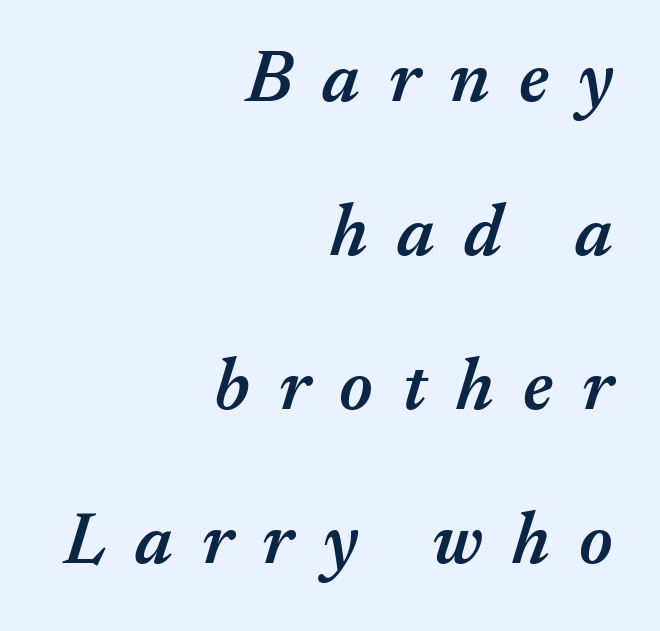
Q: Is the text bold? A: Semi-bold.
Q: Is the text italic (slanted)? A: Yes, it leans right by about 17 degrees.
Q: Is the text underlined? A: No.
Q: How is the paragraph aligned? A: Right-aligned.
Q: Is the spacing between letters normal or unusually wide? A: Unusually wide.
Q: Is the spacing between lines tight, normal or loose? A: Loose.
Q: Width (condensed, normal, or wide)? A: Normal.
Q: Stroke contrast? A: Medium.
Q: x-height? A: Medium.
Q: Monospaced? A: No.
